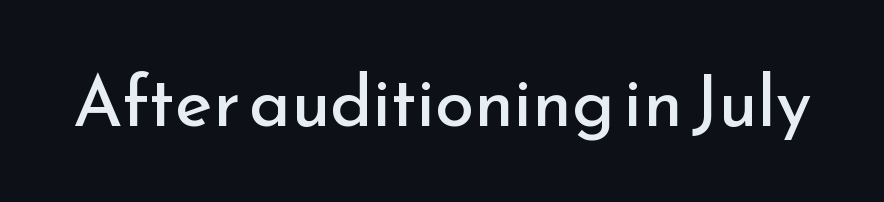
Is the letter spacing exaggerated? No — it looks like the ordinary default. Is this a fixed-width face? No — the glyphs have proportional, varying widths. The words here are not underlined. It's the straight-up-and-down kind of type. Is the type heavy? It reads as light-to-regular instead.
